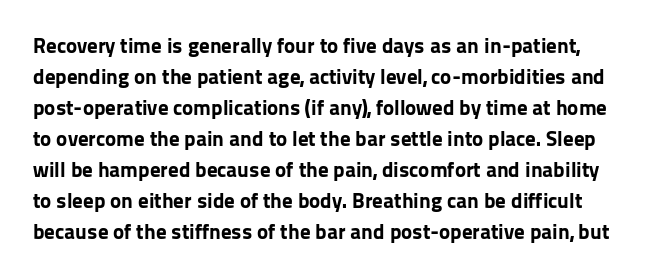
The image shows 21 px bold type, upright; set normal line spacing (1.48x), normal letter spacing, not underlined.
